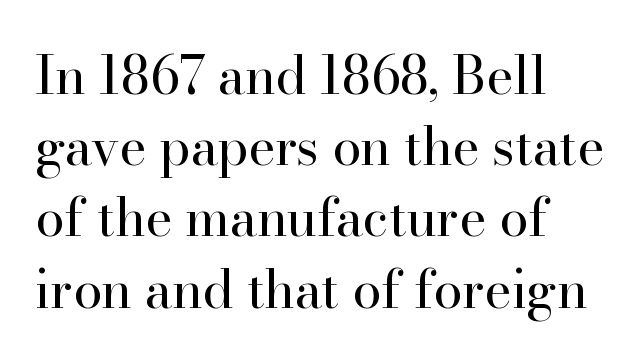
This is serif lettering, the kind often seen in printed books. This is the regular roman posture of the typeface. Each line starts at the same left margin while the right side varies. Decoration check: the copy has no underline. Whoever set this chose a conventional vertical rhythm. The font sits on the lighter half of the weight spectrum, regular included.
